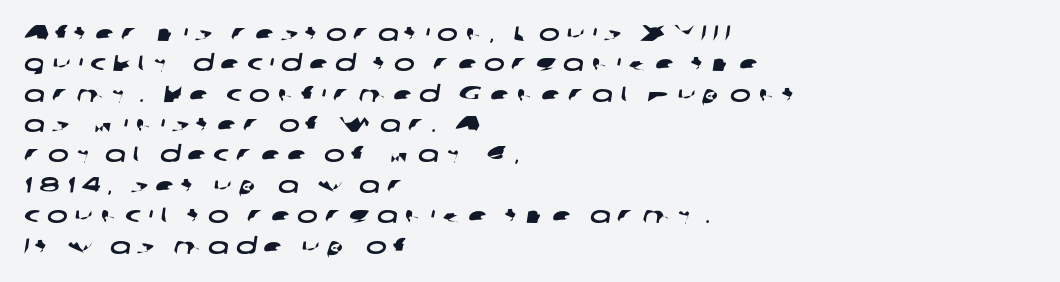
The image shows 22 px text type; set left-aligned, normal line spacing (1.38x), unusually wide letter spacing (+0.32 em), not underlined.
